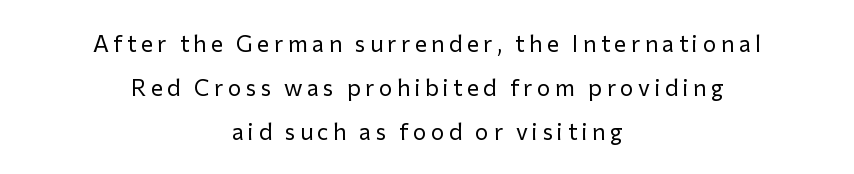
Q: Is the text bold? A: No.
Q: Is the text italic (slanted)? A: No, it is upright.
Q: Is the text underlined? A: No.
Q: How is the paragraph aligned? A: Centered.
Q: Is the spacing between lines tight, normal or loose? A: Loose.
